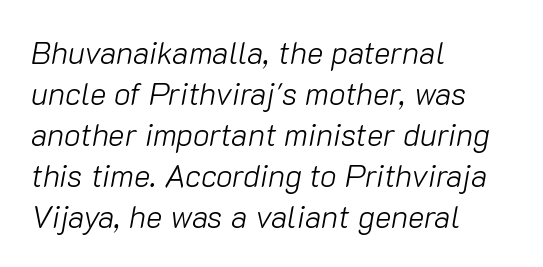
Q: Is the text bold? A: No.
Q: Is the text italic (slanted)? A: Yes, it leans right by about 10 degrees.
Q: Is the text underlined? A: No.
Q: How is the paragraph aligned? A: Left-aligned.
Q: Is the spacing between letters normal or unusually wide? A: Normal.
Q: Is the spacing between lines tight, normal or loose? A: Normal.
Q: Width (condensed, normal, or wide)? A: Normal.
Q: Stroke contrast? A: Low.
Q: x-height? A: Medium.
Q: Monospaced? A: No.
